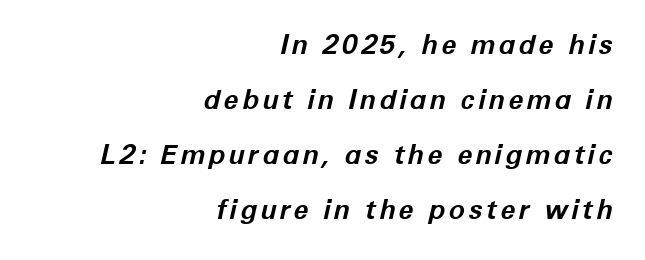
Q: Is the text bold? A: Yes.
Q: Is the text italic (slanted)? A: Yes, it leans right by about 12 degrees.
Q: Is the text underlined? A: No.
Q: How is the paragraph aligned? A: Right-aligned.
Q: Is the spacing between lines tight, normal or loose? A: Loose.
